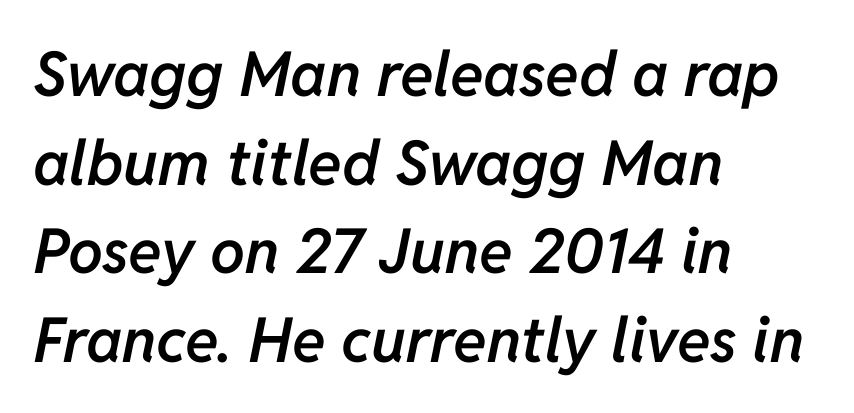
The image shows 62 px semibold type, italic (leaning right); set left-aligned, normal line spacing (1.43x), normal letter spacing, not underlined; low stroke contrast and a medium x-height.
